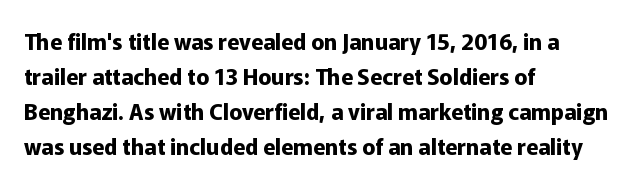
Q: Is the text bold? A: Yes.
Q: Is the text italic (slanted)? A: No, it is upright.
Q: Is the text underlined? A: No.
Q: How is the paragraph aligned? A: Left-aligned.
Q: Is the spacing between letters normal or unusually wide? A: Normal.
Q: Is the spacing between lines tight, normal or loose? A: Normal.
